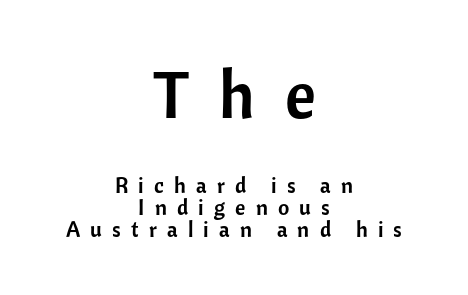
Serif or sans? Sans — the stroke terminals are bare. You could barely slide anything between these rows. Descenders hang freely into open space. Bigger letters appear in the top chunk; the bottom chunk is reduced. The passage shown is typed in a proportional face where columns would drift. Teacher's note: observe the equal gaps on both sides — that is centered alignment.
